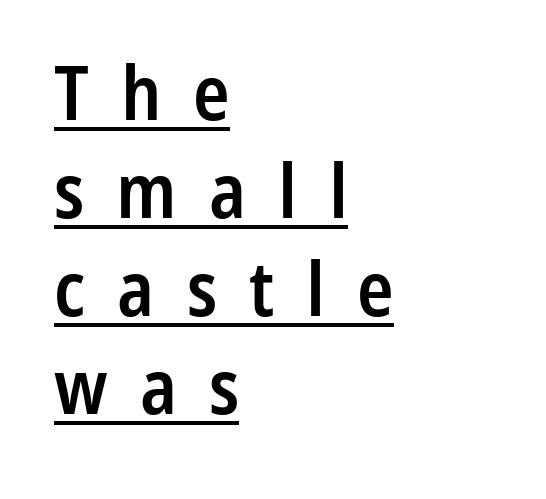
Q: Is the text bold? A: Semi-bold.
Q: Is the text italic (slanted)? A: No, it is upright.
Q: Is the typeface a serif or a sans-serif typeface? A: Sans-serif.
Q: Is the text underlined? A: Yes.
Q: How is the paragraph aligned? A: Left-aligned.
Q: Is the spacing between letters normal or unusually wide? A: Unusually wide.
Q: Is the spacing between lines tight, normal or loose? A: Normal.
Q: Width (condensed, normal, or wide)? A: Condensed.
Q: Stroke contrast? A: Low.
Q: x-height? A: Medium.
Q: Monospaced? A: No.
